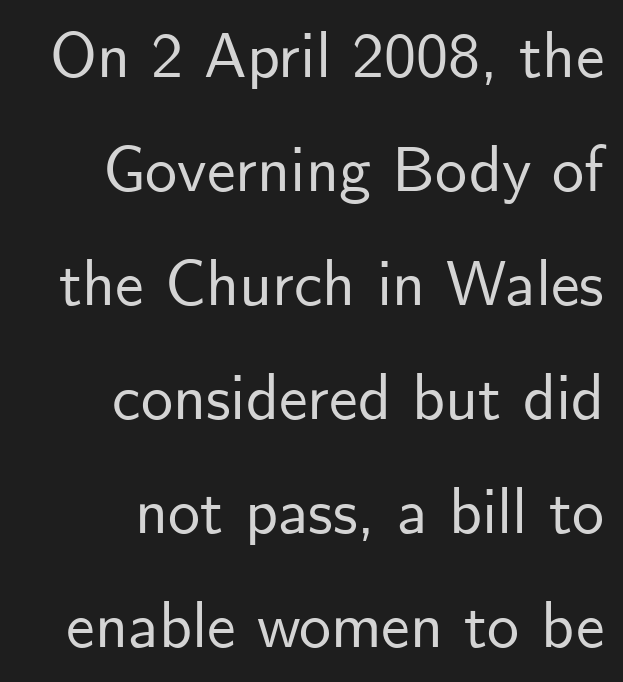
{"serif": "no", "italic": "no", "width": "normal", "stroke_contrast": "low", "x_height": "small", "monospaced": "no", "underline": "no", "align": "right", "line_spacing_ratio": 1.78, "letter_spacing": "normal", "letter_spacing_em": 0.0, "glyph_px": 64}
